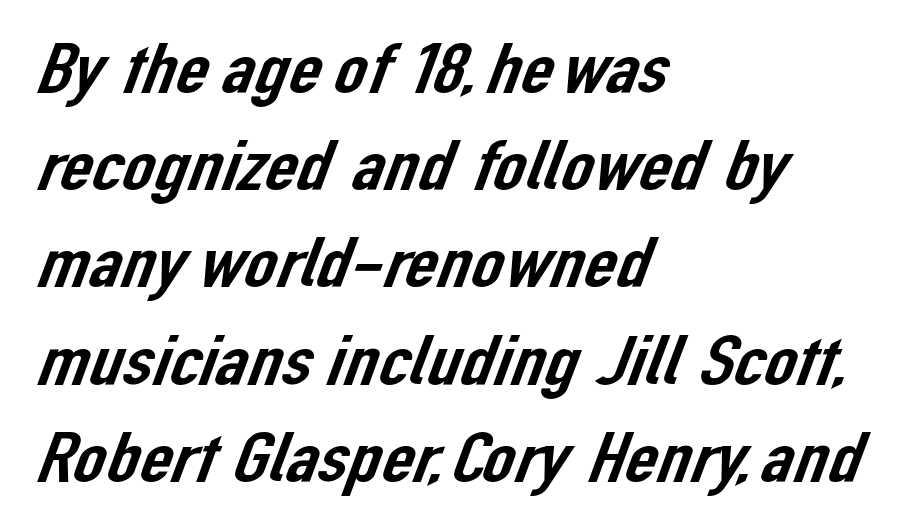
Q: Is the typeface a serif or a sans-serif typeface? A: Sans-serif.
Q: Is the text underlined? A: No.
Q: How is the paragraph aligned? A: Left-aligned.
Q: Is the spacing between letters normal or unusually wide? A: Normal.
Q: Is the spacing between lines tight, normal or loose? A: Normal.
Q: Width (condensed, normal, or wide)? A: Normal.
Q: Stroke contrast? A: Low.
Q: x-height? A: Medium.
Q: Monospaced? A: No.
